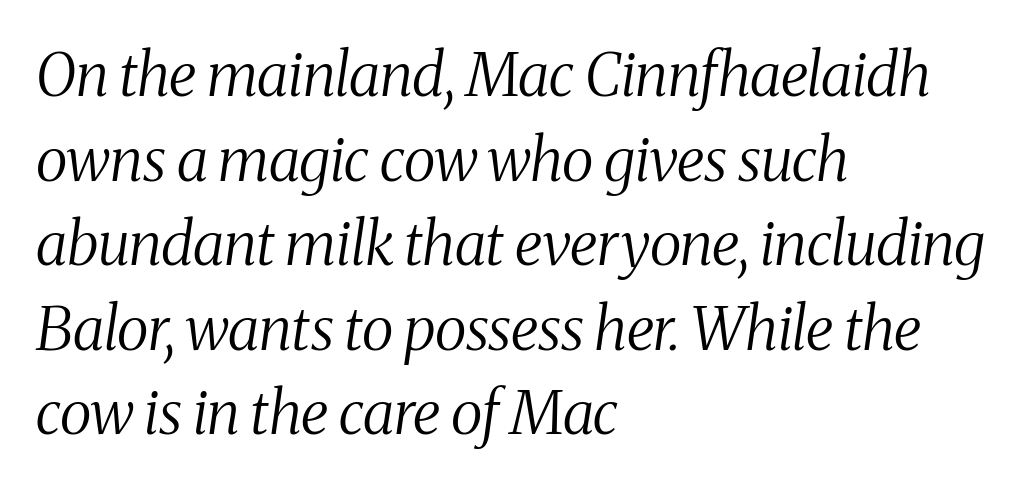
The image shows 60 px regular-weight, condensed serif type, italic (leaning right); set left-aligned, normal line spacing (1.41x), normal letter spacing, not underlined; medium stroke contrast and a medium x-height.
